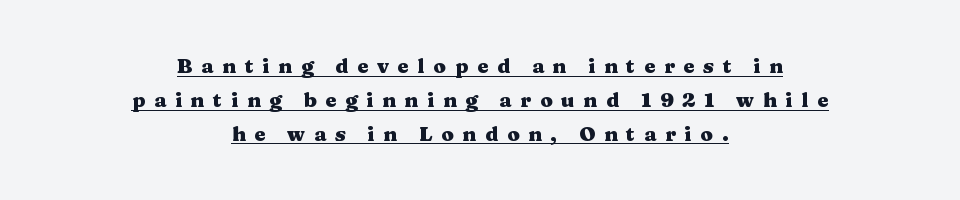
How are the letters spaced? Widely, with obvious added tracking. You can tell it's not italic because the verticals are truly vertical. The face used here appears with an underline applied. This sample is center-justified, so both line endings float freely. You'd pick this weight for a headline — it's a proper bold.
